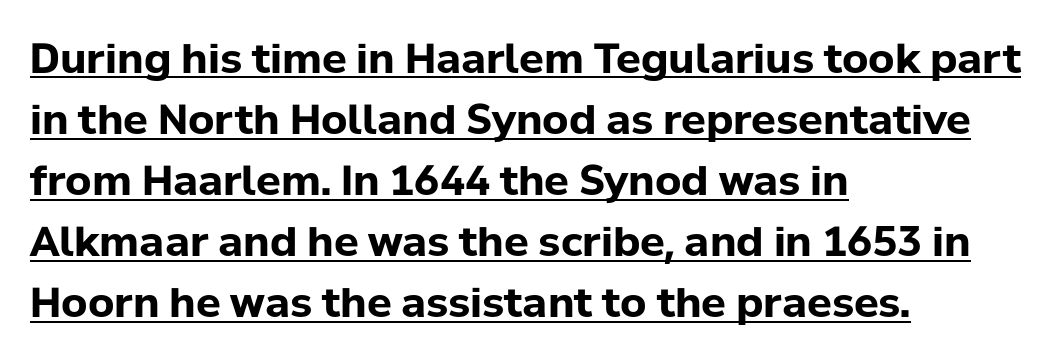
The image shows 41 px bold sans-serif type, upright; set left-aligned, normal line spacing (1.49x), normal letter spacing, underlined; low stroke contrast and a medium x-height.
